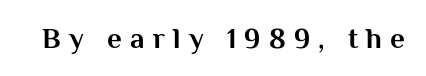
Character widths vary here, with narrow letters taking less room than wide ones. Typesetter's note: full bold, strokes at maximum text heaviness. A typesetter would mark this as roman, not italic. The tracking reads as deliberately expanded to a designer's eye. Unmarked baselines from the first word to the last.
